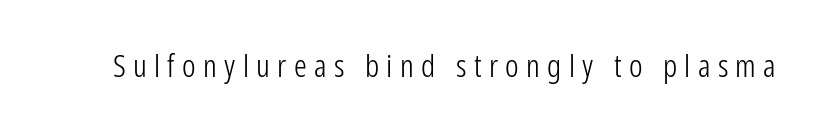
Q: Is the text bold? A: No.
Q: Is the text italic (slanted)? A: No, it is upright.
Q: Is the typeface a serif or a sans-serif typeface? A: Sans-serif.
Q: Is the text underlined? A: No.
Q: Is the spacing between letters normal or unusually wide? A: Unusually wide.
Q: Width (condensed, normal, or wide)? A: Condensed.
Q: Stroke contrast? A: Low.
Q: x-height? A: Medium.
Q: Monospaced? A: No.
